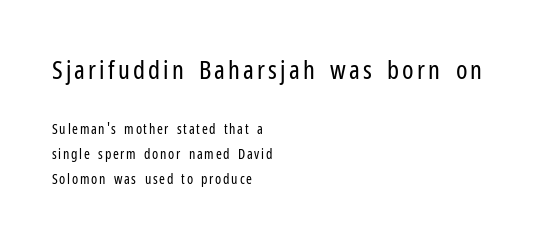
Q: Is the text bold? A: No.
Q: Is the text italic (slanted)? A: No, it is upright.
Q: Is the text underlined? A: No.
Q: How is the paragraph aligned? A: Left-aligned.
Q: Which block of text is set in a larger size, the first (top) or the second (bottom)? A: The first (top) one.
